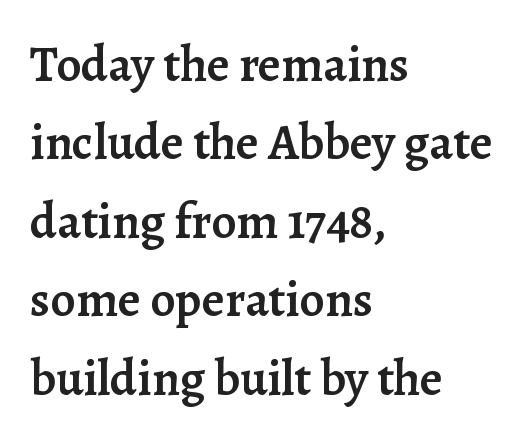
Stroke thickness is moderately raised; the sample reads as semibold. Is the letter spacing exaggerated? No — it looks like the ordinary default. Regular leading. The baseline area is clear. The letters advance in unequal steps, a hallmark of proportional type. It's the straight-up-and-down kind of type.
